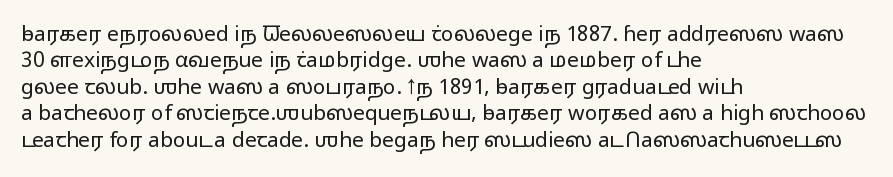
{"italic": "no", "bold": "no", "underline": "no", "align": "left", "line_spacing": "normal", "line_spacing_ratio": 1.26, "letter_spacing": "normal", "letter_spacing_em": 0.0, "glyph_px": 21}
